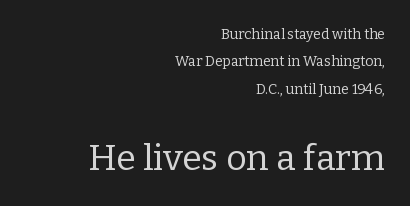
Caption: upper text group reduced, lower text group enlarged. Weight class: somewhere from thin through regular. Does the type have serifs? Yes, each stem ends in a small foot. The text block is weighted toward the right margin, trailing off unevenly leftward. Is there any slant? The stems are plumb. Plain, unruled lines of type.
